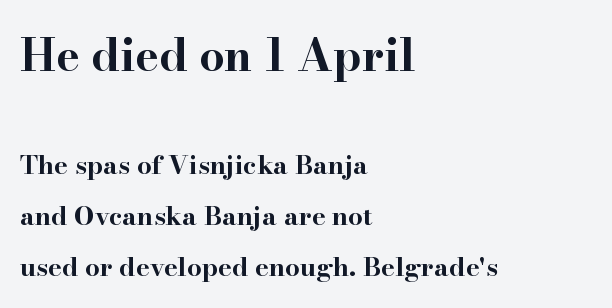
Larger block? The one above; the one below is distinctly smaller. A typesetter would call this proportional, since set widths differ per character. What's the leading like? Stretched, with rows far apart. Stroke thickness is high; the sample reads as a true bold. Tracking value appears to be zero — textbook default spacing.
